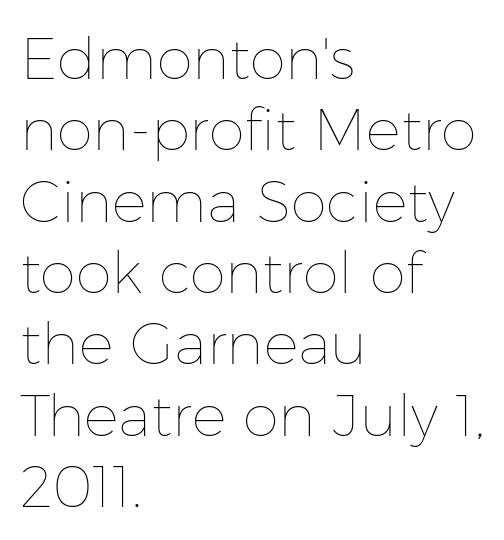
Q: Is the text bold? A: No.
Q: Is the text italic (slanted)? A: No, it is upright.
Q: Is the text underlined? A: No.
Q: How is the paragraph aligned? A: Left-aligned.
Q: Is the spacing between letters normal or unusually wide? A: Normal.
Q: Width (condensed, normal, or wide)? A: Normal.
Q: Stroke contrast? A: Low.
Q: x-height? A: Medium.
Q: Monospaced? A: No.
